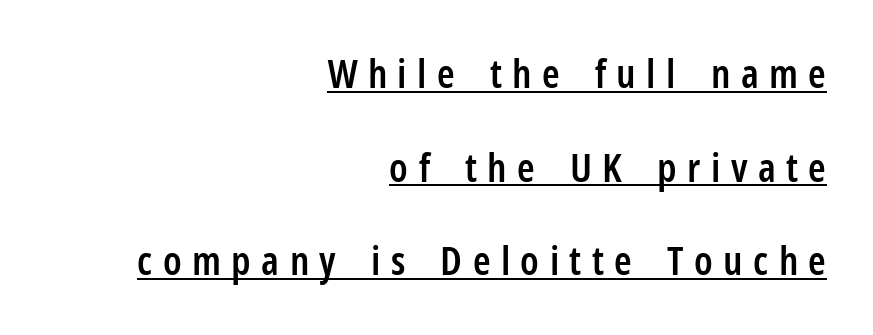
The rendering uses a semibold face; strokes are thickened but not to full bold. Varying glyph widths throughout — classic text-font behaviour. Does a line run under the words? Yes, clearly. The letters are spread apart with noticeably loose tracking. Posture: vertical. The rendering uses a large line-height, opening up the rows.
